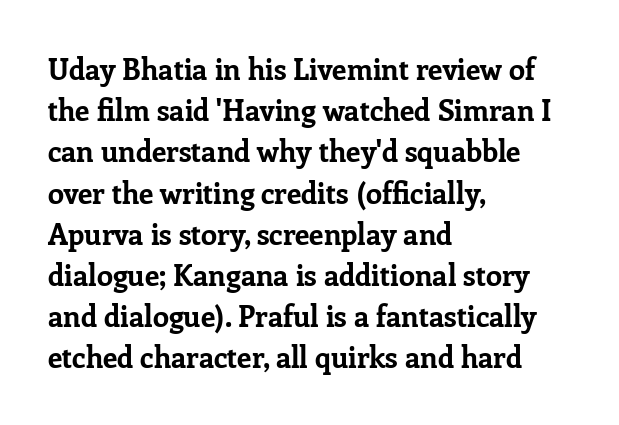
The image shows 29 px bold serif type, upright; set left-aligned, normal line spacing (1.42x), normal letter spacing, not underlined; low stroke contrast and a medium x-height.
